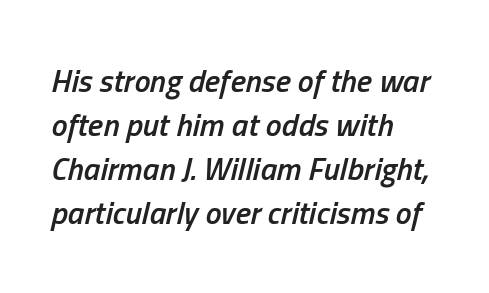
Q: Is the text bold? A: Semi-bold.
Q: Is the text italic (slanted)? A: Yes, it leans right by about 13 degrees.
Q: Is the text underlined? A: No.
Q: How is the paragraph aligned? A: Left-aligned.
Q: Is the spacing between letters normal or unusually wide? A: Normal.
Q: Is the spacing between lines tight, normal or loose? A: Normal.
Q: Width (condensed, normal, or wide)? A: Condensed.
Q: Stroke contrast? A: Low.
Q: x-height? A: Medium.
Q: Monospaced? A: No.
